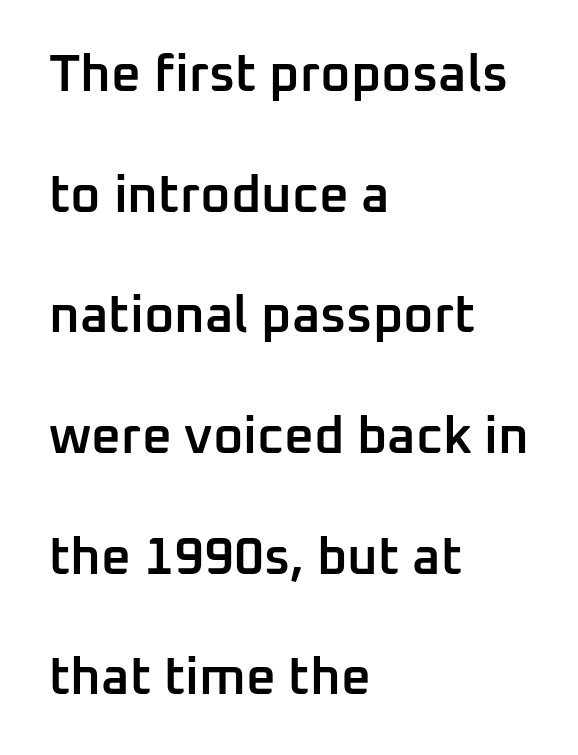
The image shows 52 px semibold sans-serif type, upright; set left-aligned, loose line spacing (2.32x), normal letter spacing, not underlined; low stroke contrast and a medium x-height.
